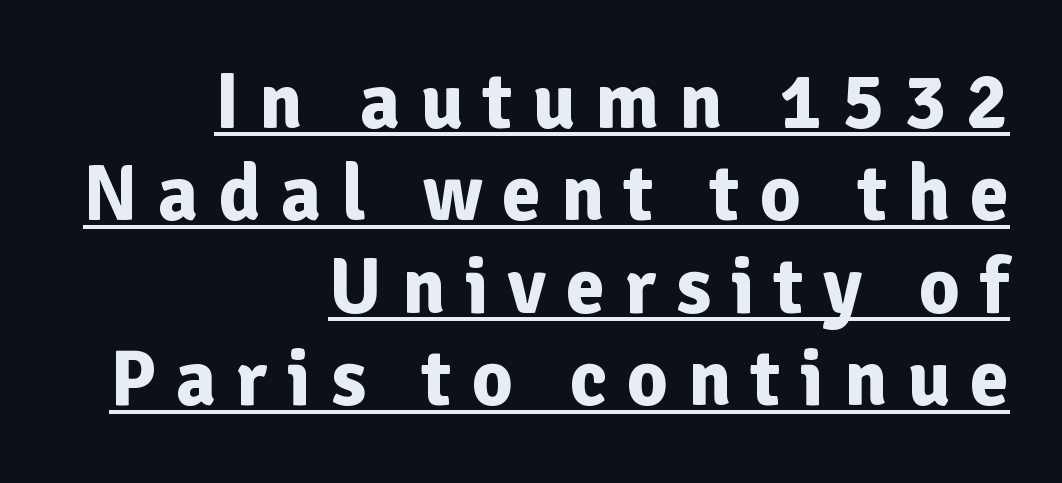
Q: Is the text bold? A: Yes.
Q: Is the text italic (slanted)? A: No, it is upright.
Q: Is the typeface a serif or a sans-serif typeface? A: Sans-serif.
Q: Is the text underlined? A: Yes.
Q: How is the paragraph aligned? A: Right-aligned.
Q: Is the spacing between letters normal or unusually wide? A: Unusually wide.
Q: Width (condensed, normal, or wide)? A: Normal.
Q: Stroke contrast? A: Low.
Q: x-height? A: Medium.
Q: Monospaced? A: No.
